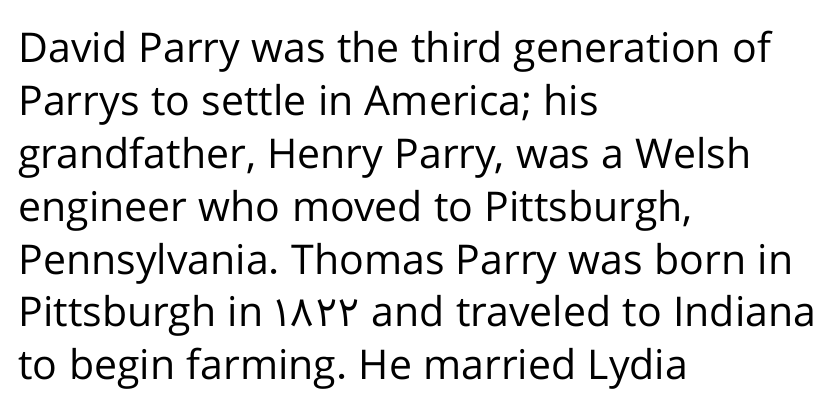
Does the copy run flush right? No — it runs flush left. This reads as an unemphasized weight, regular at the heaviest. The face used here is proportionally spaced, like ordinary book or web type. Bare-footed words on every line.
